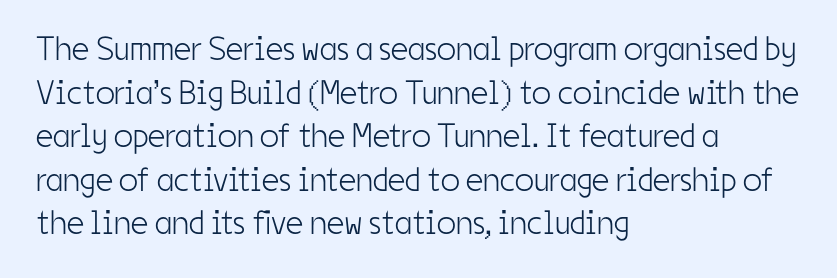
The words here are not underlined. Classification — sans serif. This sample has the flowing, uneven cadence of proportional lettering. Summary of vertical rhythm: regular, with standard interline spacing. You could call the tracking neutral — neither tight nor loose.
